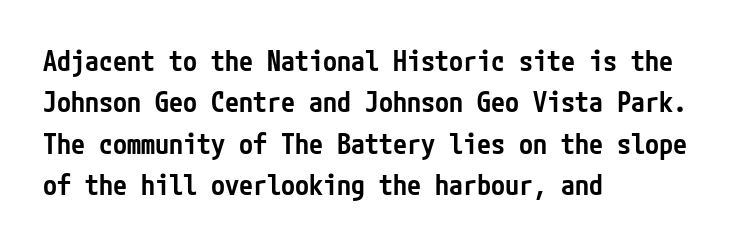
Anything drawn beneath the words? Only blank space. Each line starts at the same left margin while the right side varies. Type style note: lacks serifs. Designer's note — italics off, roman on. Short note: letters normally spaced.
